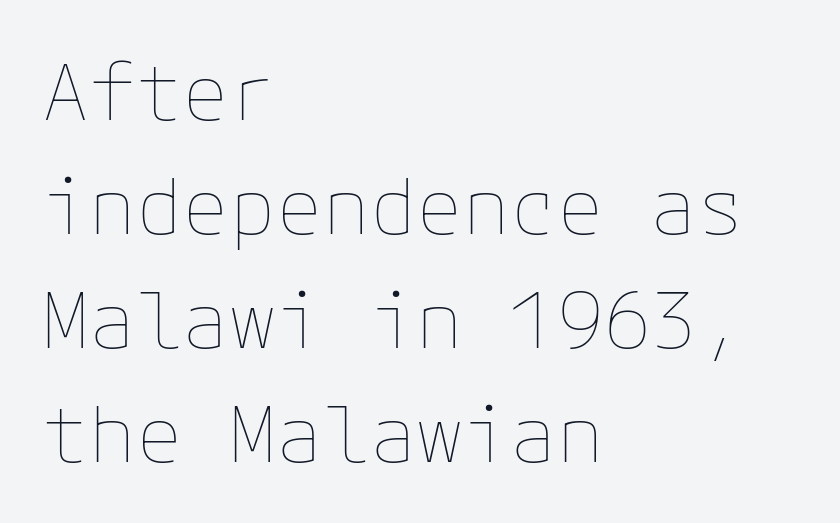
{"italic": "no", "bold": "no", "weight": "thin", "width": "normal", "stroke_contrast": "low", "x_height": "medium", "underline": "no", "align": "left", "line_spacing": "normal", "line_spacing_ratio": 1.46, "letter_spacing": "normal", "letter_spacing_em": 0.0, "glyph_px": 78}
